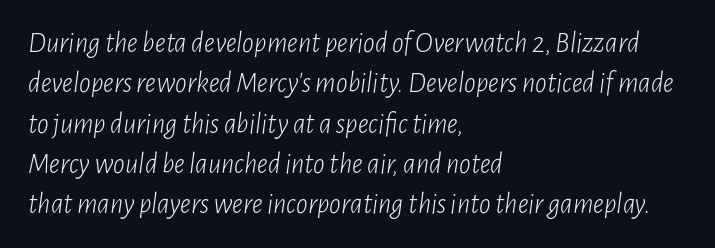
The image shows 29 px light, condensed type, italic (leaning right); set left-aligned, normal line spacing (1.39x), normal letter spacing, not underlined; low stroke contrast and a medium x-height.
